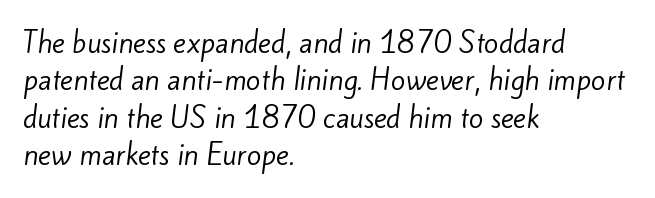
Q: Is the text bold? A: No.
Q: Is the text underlined? A: No.
Q: How is the paragraph aligned? A: Left-aligned.
Q: Is the spacing between letters normal or unusually wide? A: Normal.
Q: Is the spacing between lines tight, normal or loose? A: Normal.
